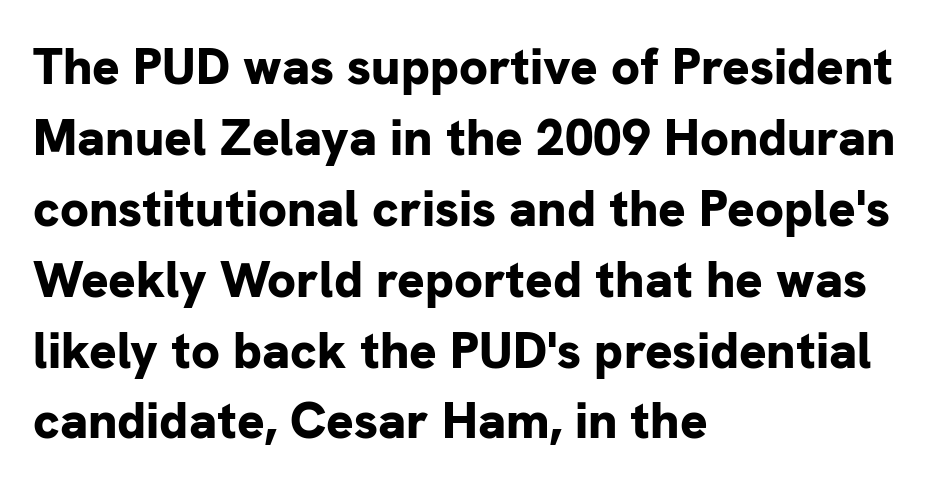
Italic: no, the glyphs are upright roman. Quick note: underline off. This rendering uses left alignment, leaving the right contour irregular. The line-height multiplier appears to be the usual default. The designer went with a sans here, leaving each stem footless.
